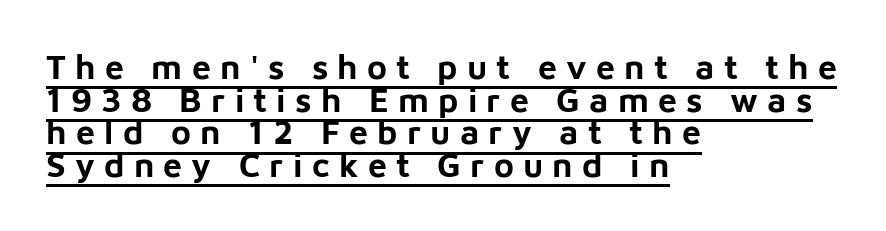
Q: Is the text bold? A: Yes.
Q: Is the text italic (slanted)? A: No, it is upright.
Q: Is the typeface a serif or a sans-serif typeface? A: Sans-serif.
Q: Is the text underlined? A: Yes.
Q: How is the paragraph aligned? A: Left-aligned.
Q: Is the spacing between letters normal or unusually wide? A: Unusually wide.
Q: Is the spacing between lines tight, normal or loose? A: Tight.
Q: Width (condensed, normal, or wide)? A: Normal.
Q: Stroke contrast? A: Low.
Q: x-height? A: Medium.
Q: Monospaced? A: No.
